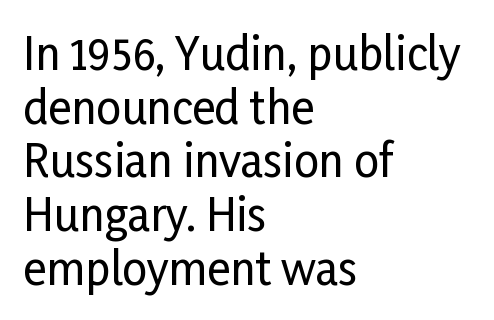
Character widths vary here, with narrow letters taking less room than wide ones. Beneath every word, the page is bare. The designer went with a sans here, leaving each stem footless. This sample uses plain, unmodified letter spacing.
